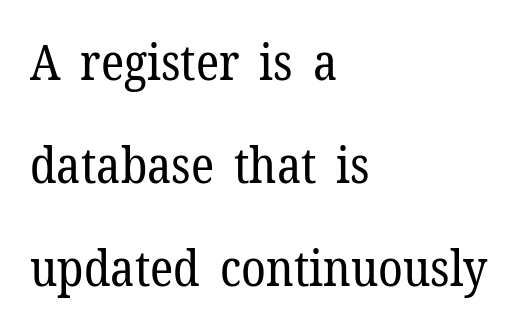
Rule under the text: the space is simply empty. You could not count columns in this text — the font is proportionally spaced. These lines keep a tight, regular rhythm from letter to letter. Do the letters lean? They stand straight. You could fit nearly another row in the gap between these rows.
